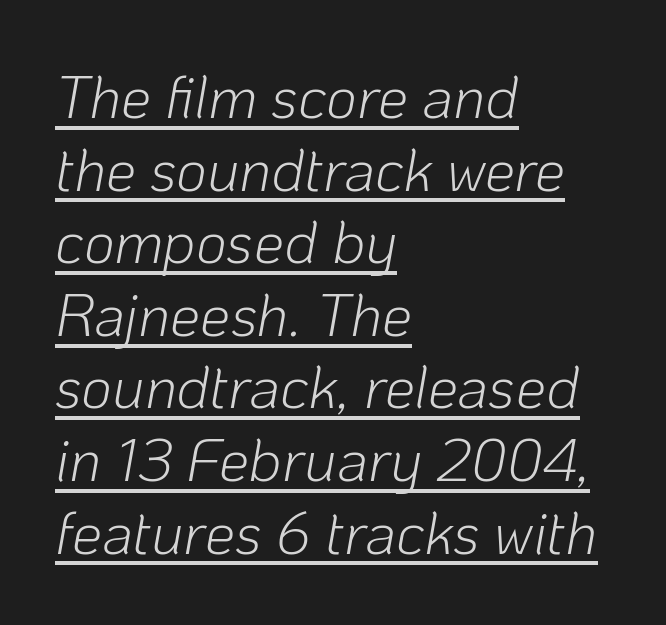
The image shows 60 px light type, italic (leaning right); set left-aligned, line spacing 1.21x, normal letter spacing, underlined; low stroke contrast and a medium x-height.
